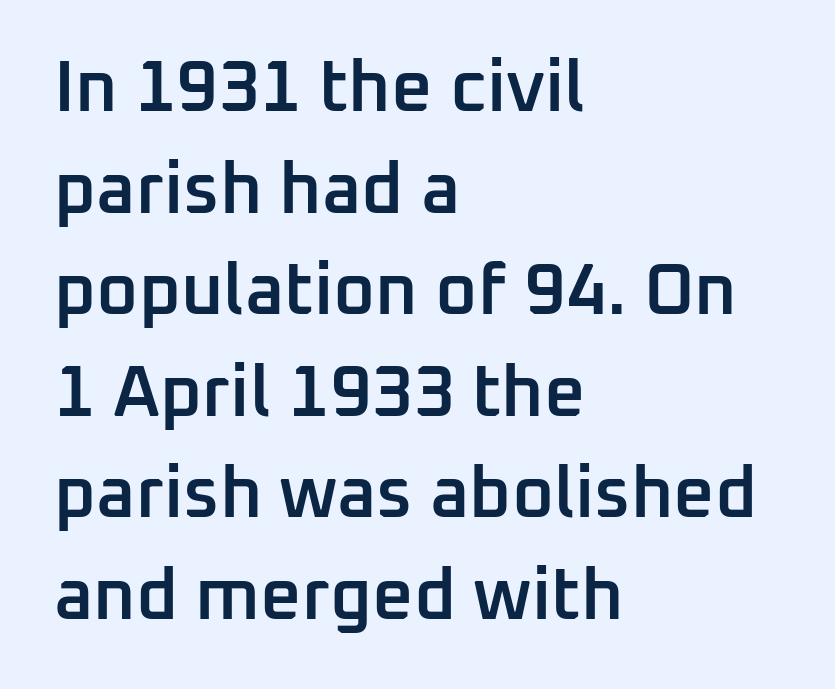
Rendered with straight, roman letterforms. Has an underline been added? It has not. Letterform terminals end flat and unadorned throughout the passage. Line starts are locked; line ends wander. Students, note that the glyphs here touch the page at normal intervals.
